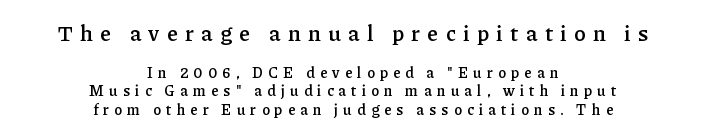
Q: Is the text bold? A: Semi-bold.
Q: Is the text italic (slanted)? A: No, it is upright.
Q: Is the text underlined? A: No.
Q: How is the paragraph aligned? A: Centered.
Q: Is the spacing between letters normal or unusually wide? A: Unusually wide.
Q: Which block of text is set in a larger size, the first (top) or the second (bottom)? A: The first (top) one.
